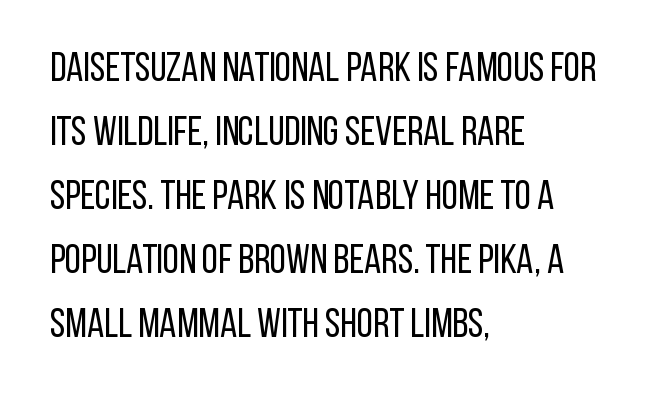
Clear beneath every line of the passage. Is the letter spacing exaggerated? No — it looks like the ordinary default. The typesetting does not lean heavy: it is not bold. Examine the stroke ends and you'll find no serifs.
